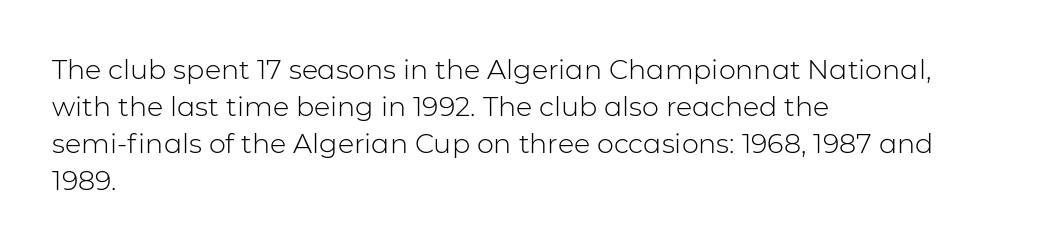
{"italic": "no", "bold": "no", "underline": "no", "align": "left", "line_spacing": "normal", "line_spacing_ratio": 1.37, "letter_spacing": "normal", "letter_spacing_em": 0.0, "glyph_px": 27}
